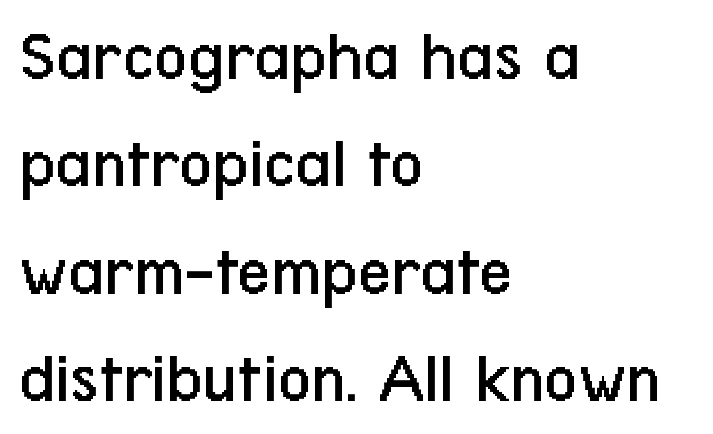
Q: Is the text bold? A: No.
Q: Is the text italic (slanted)? A: No, it is upright.
Q: Is the typeface a serif or a sans-serif typeface? A: Sans-serif.
Q: Is the text underlined? A: No.
Q: How is the paragraph aligned? A: Left-aligned.
Q: Is the spacing between letters normal or unusually wide? A: Normal.
Q: Is the spacing between lines tight, normal or loose? A: Normal.
Q: Width (condensed, normal, or wide)? A: Condensed.
Q: Stroke contrast? A: Low.
Q: x-height? A: Medium.
Q: Monospaced? A: No.
